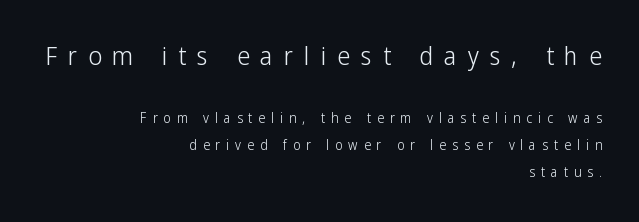
{"italic": "no", "bold": "no", "underline": "no", "align": "right", "line_spacing": "loose", "line_spacing_ratio": 1.93, "letter_spacing": "wide", "letter_spacing_em": 0.42, "larger_block": "first", "size_ratio": 1.86, "glyph_px": 26}
